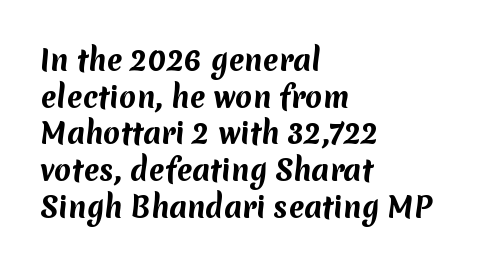
Q: Is the text bold? A: Yes.
Q: Is the typeface a serif or a sans-serif typeface? A: Sans-serif.
Q: Is the text underlined? A: No.
Q: How is the paragraph aligned? A: Left-aligned.
Q: Is the spacing between letters normal or unusually wide? A: Normal.
Q: Is the spacing between lines tight, normal or loose? A: Normal.
Q: Width (condensed, normal, or wide)? A: Normal.
Q: Stroke contrast? A: Medium.
Q: x-height? A: Medium.
Q: Monospaced? A: No.
